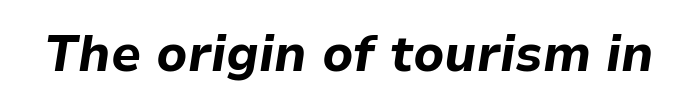
Q: Is the text bold? A: Yes.
Q: Is the text italic (slanted)? A: Yes, it leans right by about 9 degrees.
Q: Is the text underlined? A: No.
Q: Is the spacing between letters normal or unusually wide? A: Normal.
Q: Width (condensed, normal, or wide)? A: Normal.
Q: Stroke contrast? A: Low.
Q: x-height? A: Medium.
Q: Monospaced? A: No.
